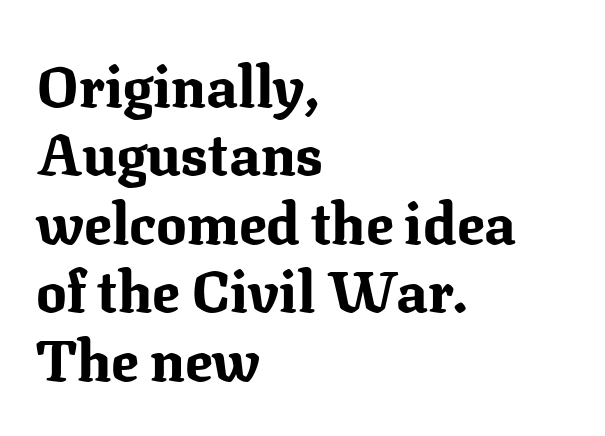
{"serif": "yes", "italic": "no", "bold": "yes", "weight": "bold", "width": "normal", "stroke_contrast": "medium", "x_height": "medium", "monospaced": "no", "underline": "no", "align": "left", "line_spacing_ratio": 1.2, "letter_spacing": "normal", "letter_spacing_em": 0.0, "glyph_px": 57}
